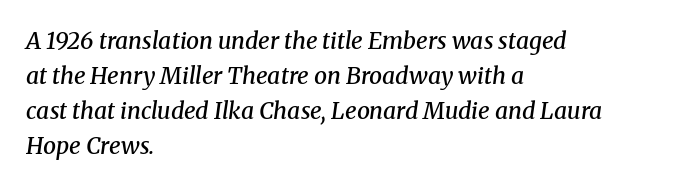
The image shows 23 px text type, italic (leaning right); set left-aligned, normal line spacing (1.52x), normal letter spacing, not underlined.
